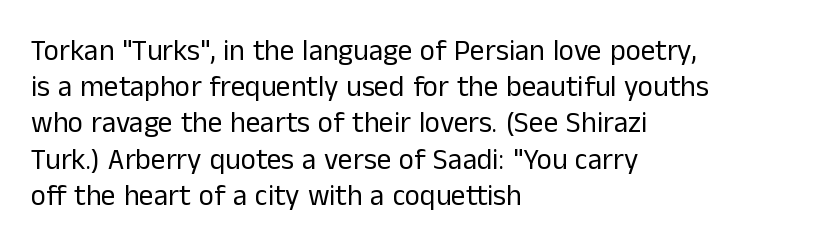
The image shows 29 px regular-weight sans-serif type, upright; set left-aligned, normal line spacing (1.25x), normal letter spacing, not underlined; low stroke contrast and a medium x-height.
